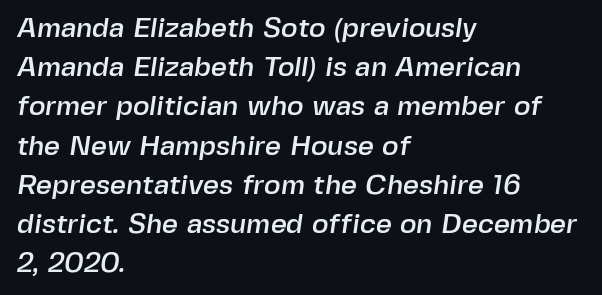
The image shows 28 px sans-serif type; set left-aligned, normal line spacing (1.4x), normal letter spacing, not underlined; a medium x-height.
